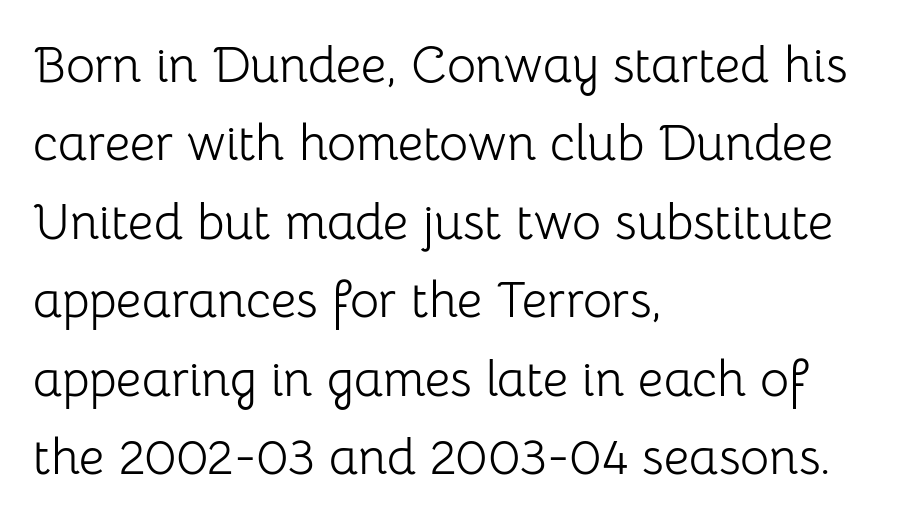
{"serif": "no", "italic": "no", "bold": "no", "weight": "light", "width": "normal", "stroke_contrast": "low", "x_height": "medium", "monospaced": "no", "underline": "no", "align": "left", "line_spacing": "normal", "line_spacing_ratio": 1.57, "letter_spacing": "normal", "letter_spacing_em": 0.0, "glyph_px": 50}
